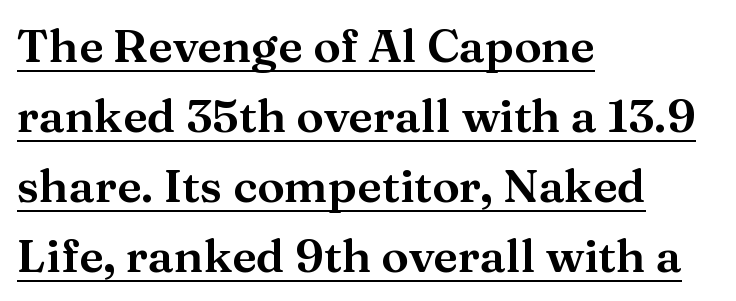
{"serif": "yes", "italic": "no", "width": "normal", "stroke_contrast": "medium", "x_height": "medium", "monospaced": "no", "underline": "yes", "align": "left", "line_spacing": "normal", "line_spacing_ratio": 1.52, "letter_spacing": "normal", "letter_spacing_em": 0.0, "glyph_px": 46}
